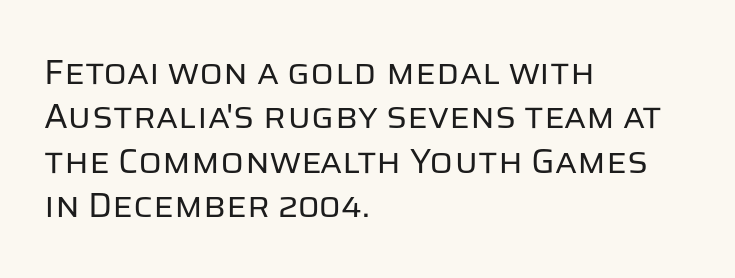
Q: Is the text bold? A: No.
Q: Is the text italic (slanted)? A: No, it is upright.
Q: Is the typeface a serif or a sans-serif typeface? A: Sans-serif.
Q: Is the text underlined? A: No.
Q: How is the paragraph aligned? A: Left-aligned.
Q: Is the spacing between letters normal or unusually wide? A: Normal.
Q: Is the spacing between lines tight, normal or loose? A: Normal.
Q: Width (condensed, normal, or wide)? A: Normal.
Q: Stroke contrast? A: Low.
Q: x-height? A: Large.
Q: Monospaced? A: No.
